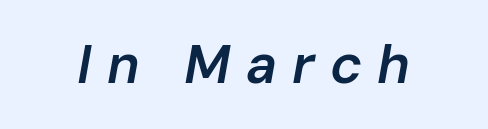
Q: Is the text bold? A: Semi-bold.
Q: Is the text italic (slanted)? A: Yes, it leans right by about 10 degrees.
Q: Is the text underlined? A: No.
Q: Is the spacing between letters normal or unusually wide? A: Unusually wide.
Q: Width (condensed, normal, or wide)? A: Normal.
Q: Stroke contrast? A: Low.
Q: x-height? A: Medium.
Q: Monospaced? A: No.
